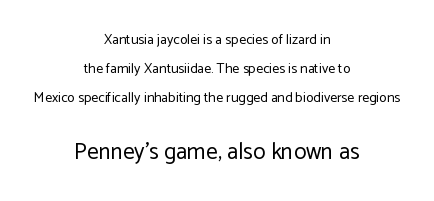
{"italic": "no", "bold": "no", "underline": "no", "align": "center", "line_spacing": "loose", "line_spacing_ratio": 2.07, "letter_spacing": "normal", "letter_spacing_em": 0.0, "larger_block": "second", "size_ratio": 1.64, "glyph_px": 23}
